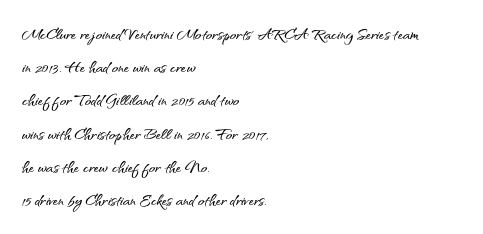
{"underline": "no", "align": "left", "line_spacing": "normal", "line_spacing_ratio": 1.58, "letter_spacing": "normal", "letter_spacing_em": 0.0, "glyph_px": 21}
